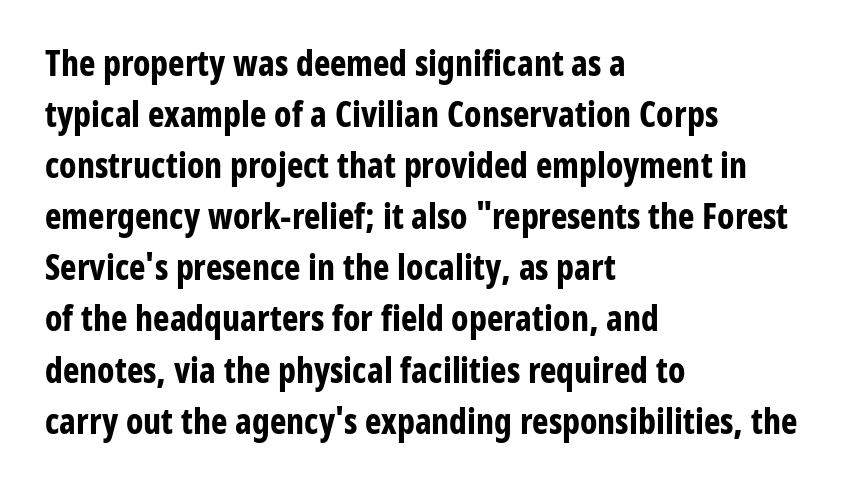
A typesetter would call this proportional, since set widths differ per character. The designer went with a sans here, leaving each stem footless. Line beginnings align vertically; line endings do not. Clear beneath every line of the passage.
